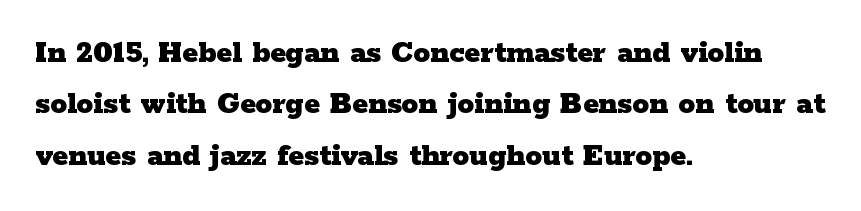
Layout note: lines flush left. The designer went with a serif here, giving each stem small feet. The line texture is even and compact thanks to regular tracking. Does the weight exceed regular? Yes, all the way to bold.
